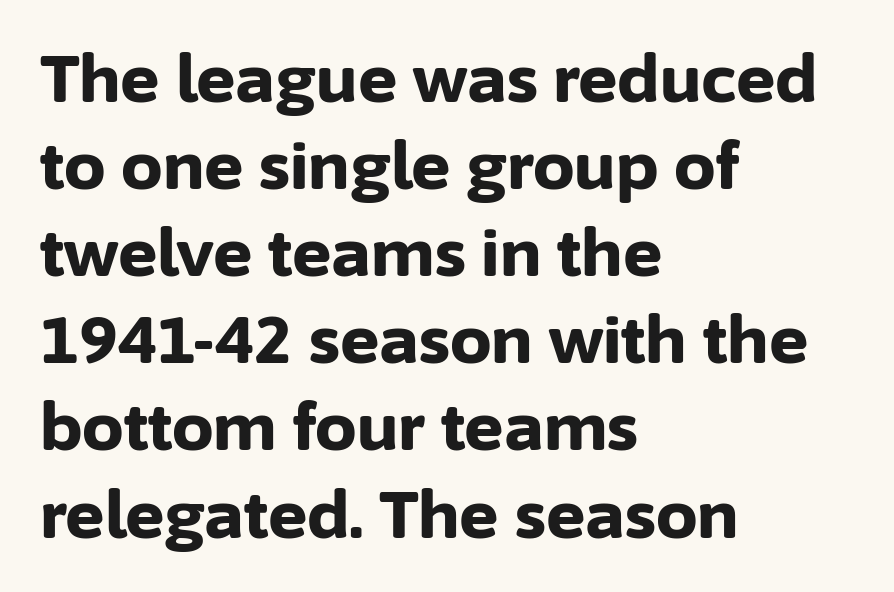
{"serif": "no", "italic": "no", "bold": "yes", "weight": "bold", "width": "normal", "stroke_contrast": "low", "x_height": "medium", "monospaced": "no", "underline": "no", "align": "left", "line_spacing": "normal", "line_spacing_ratio": 1.32, "letter_spacing": "normal", "letter_spacing_em": 0.0, "glyph_px": 66}
